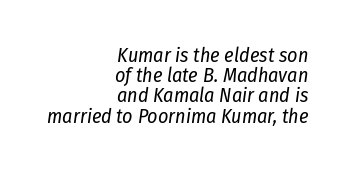
Q: Is the text bold? A: No.
Q: Is the text italic (slanted)? A: Yes, it leans right by about 8 degrees.
Q: Is the text underlined? A: No.
Q: How is the paragraph aligned? A: Right-aligned.
Q: Is the spacing between letters normal or unusually wide? A: Normal.
Q: Is the spacing between lines tight, normal or loose? A: Tight.
